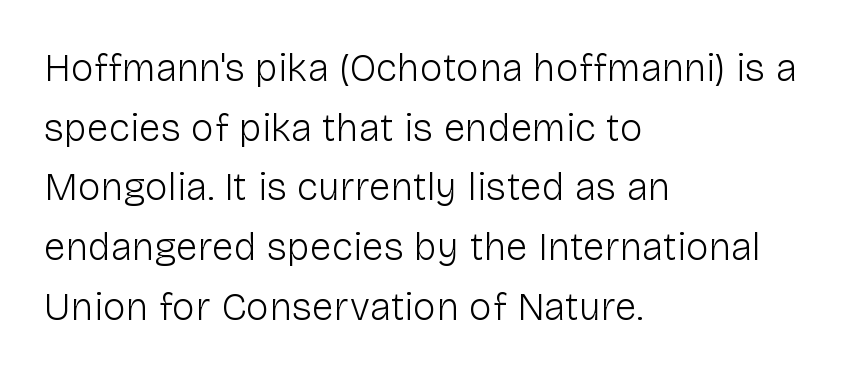
A normal amount of white space separates one row of letters from the next. Vertical strokes here are truly vertical. Plain, unruled lines of type. Check where the strokes stop: nothing finishes them off — pure sans.
